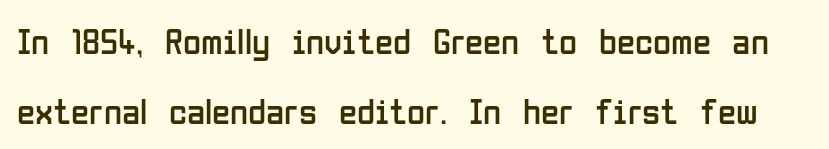
{"serif": "no", "italic": "no", "bold": "no", "weight": "regular", "width": "condensed", "stroke_contrast": "low", "x_height": "medium", "monospaced": "no", "underline": "no", "line_spacing_ratio": 1.89, "letter_spacing": "normal", "letter_spacing_em": 0.0, "glyph_px": 37}
